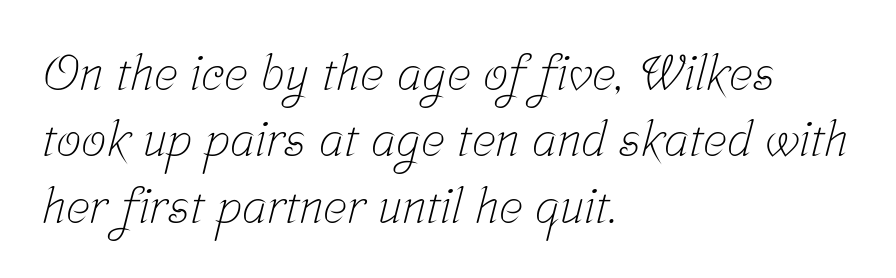
Students, note that the glyphs here touch the page at normal intervals. The glyphs in this specimen are seriffed. Each new line begins a customary step beneath the previous one. The weight tops out at a normal text grade. Varying glyph widths throughout — classic text-font behaviour.
